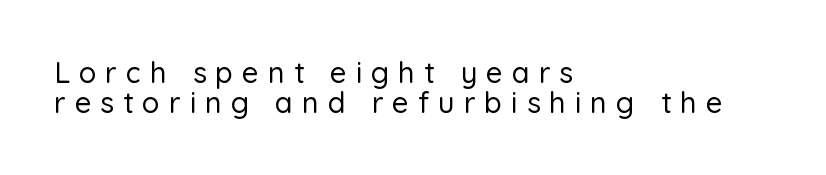
What kind of face is this? One without serifs — a sans. Glyph-to-glyph distance is far greater than everyday printed text. These lines are rendered in a variable-pitch font. Does the leading feel generous? Not at all — it's pinched. Italic: no, the glyphs are upright roman. Layout note: lines flush left.
